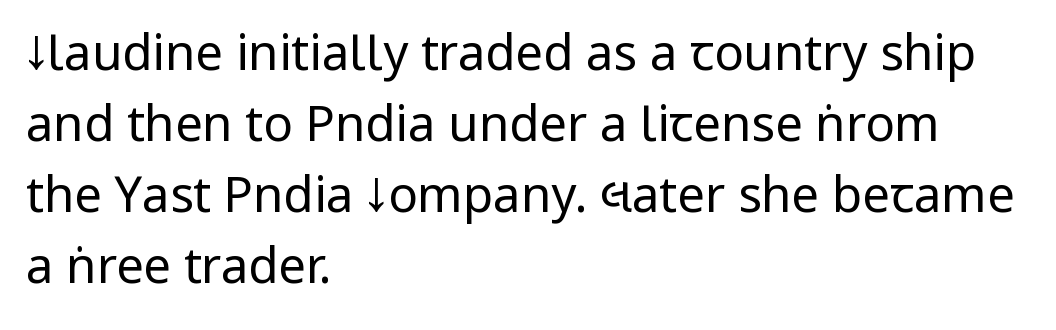
The image shows 49 px regular-weight, condensed sans-serif type, upright; set left-aligned, normal line spacing (1.45x), normal letter spacing, not underlined; low stroke contrast and a large x-height.
